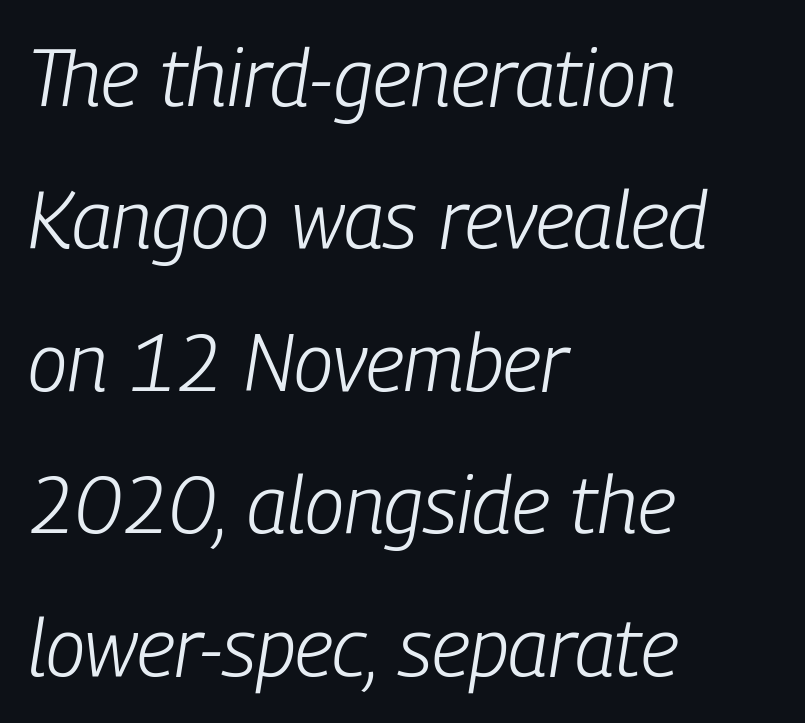
{"italic": "yes", "lean": "right", "slant_degrees": 9, "bold": "no", "weight": "light", "width": "condensed", "stroke_contrast": "low", "x_height": "medium", "monospaced": "no", "underline": "no", "align": "left", "line_spacing_ratio": 1.78, "letter_spacing": "normal", "letter_spacing_em": 0.0, "glyph_px": 80}
